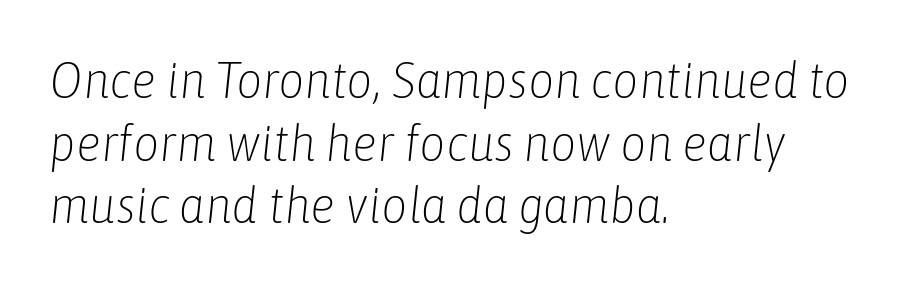
Q: Is the text bold? A: No.
Q: Is the text italic (slanted)? A: Yes, it leans right by about 6 degrees.
Q: Is the text underlined? A: No.
Q: How is the paragraph aligned? A: Left-aligned.
Q: Is the spacing between letters normal or unusually wide? A: Normal.
Q: Width (condensed, normal, or wide)? A: Condensed.
Q: Stroke contrast? A: Low.
Q: x-height? A: Medium.
Q: Monospaced? A: No.
